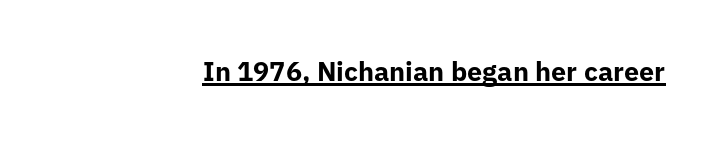
The image shows 27 px bold type, upright; set normal letter spacing, underlined.
